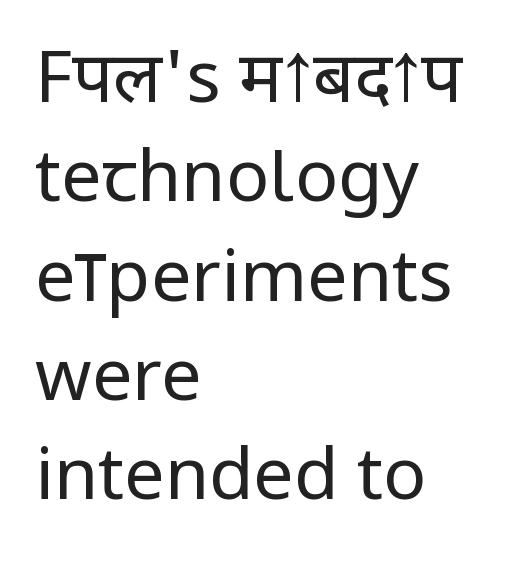
{"serif": "no", "italic": "no", "bold": "no", "weight": "regular", "width": "condensed", "stroke_contrast": "low", "x_height": "large", "monospaced": "no", "underline": "no", "align": "left", "line_spacing": "normal", "line_spacing_ratio": 1.38, "letter_spacing": "normal", "letter_spacing_em": 0.0, "glyph_px": 72}
